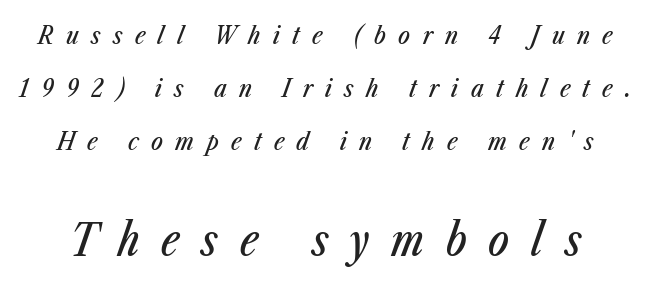
Reading down the column, the eye jumps a long way to each next line. The passage shown is typed in a proportional face where columns would drift. A typesetter would call this heavily tracked-out type. The zone under the glyphs is completely vacant. Two sizes are in play, and the larger belongs to the second block. Style check: oblique.
